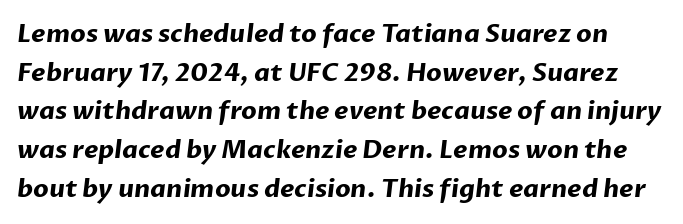
The characters look thick and weighty, a clear bold. If you measured baseline to baseline, you'd find a middling distance. This sample uses plain, unmodified letter spacing. The foot of each line stays bare and open.
